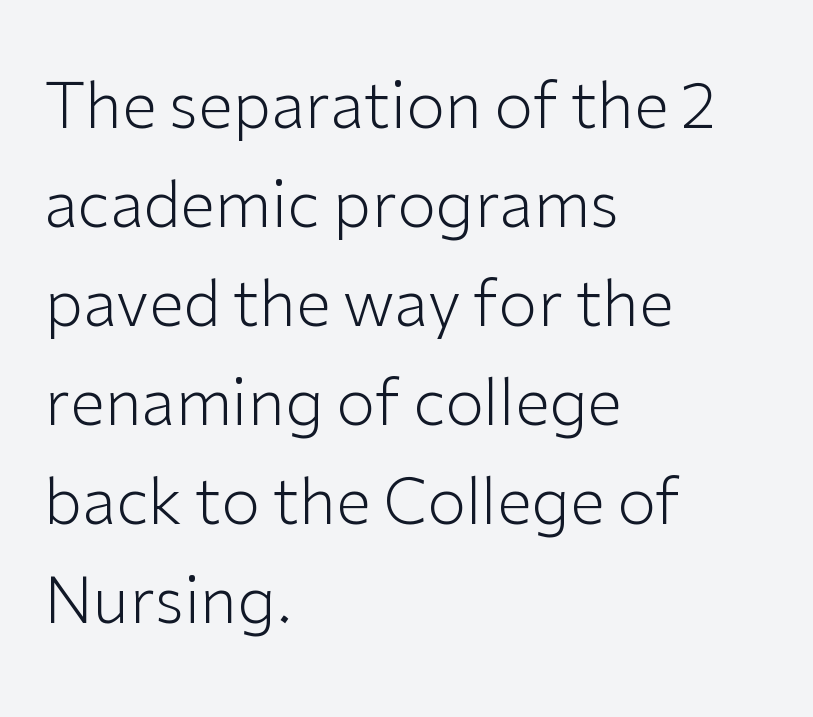
{"serif": "no", "italic": "no", "bold": "no", "weight": "light", "width": "normal", "stroke_contrast": "low", "x_height": "medium", "monospaced": "no", "underline": "no", "align": "left", "line_spacing": "normal", "line_spacing_ratio": 1.57, "letter_spacing": "normal", "letter_spacing_em": 0.0, "glyph_px": 63}
